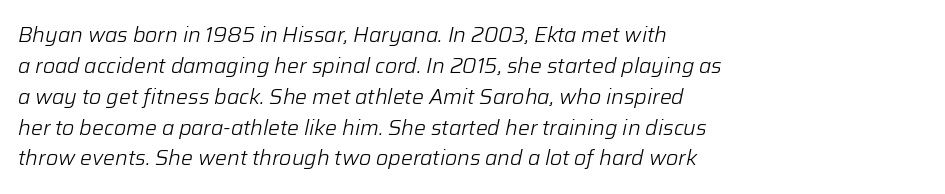
{"italic": "yes", "lean": "right", "slant_degrees": 12, "bold": "no", "underline": "no", "align": "left", "line_spacing": "normal", "line_spacing_ratio": 1.47, "letter_spacing": "normal", "letter_spacing_em": 0.0, "glyph_px": 21}
